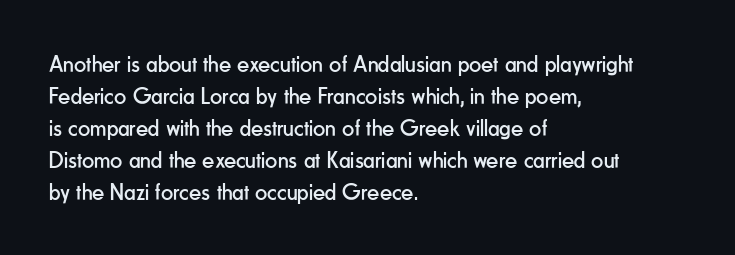
{"italic": "no", "bold": "no", "underline": "no", "align": "left", "line_spacing": "normal", "line_spacing_ratio": 1.33, "letter_spacing": "normal", "letter_spacing_em": 0.0, "glyph_px": 24}
